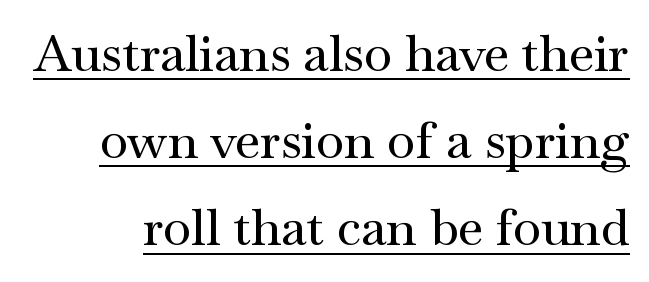
The image shows 51 px wide serif type, upright; set line spacing 1.71x, normal letter spacing, underlined; medium stroke contrast and a small x-height.
